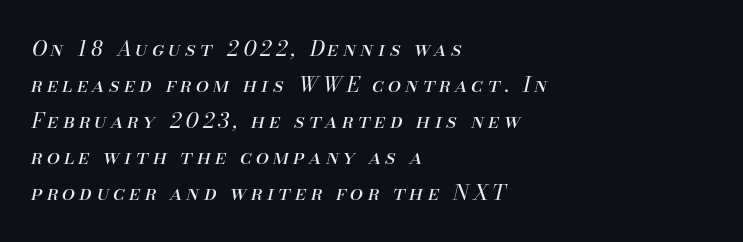
The area under the type is left untouched. Nothing heavy about these letters — not bold at all. Every character sits at an angle, as italics do. The paragraph has a hard left edge and a soft right edge. This sample uses expanded letter spacing, leaving extra air between glyphs.
